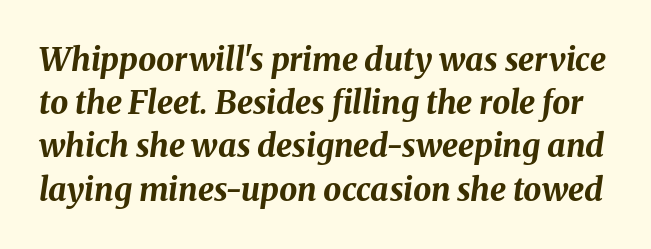
Note the varied advance widths — an 'i' is clearly narrower than an 'm'. Line spacing here is normal. This is heavy type, rendered in bold. If you drew a line through each stem, it would be angled.
